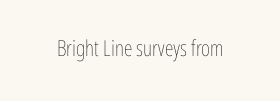
Q: Is the text bold? A: No.
Q: Is the text italic (slanted)? A: No, it is upright.
Q: Is the text underlined? A: No.
Q: Is the spacing between letters normal or unusually wide? A: Normal.
